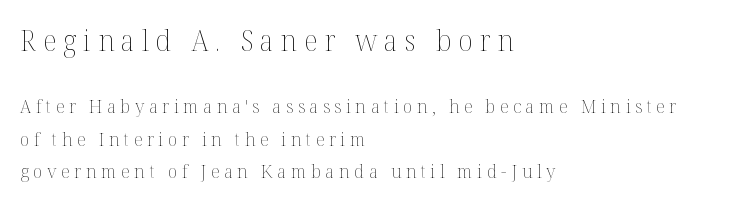
The face used here is proportionally spaced, like ordinary book or web type. Compared with typical paragraphs, the rows here are spaced about the same. The baseline area is clear. Weight: not bold — regular or lighter.
